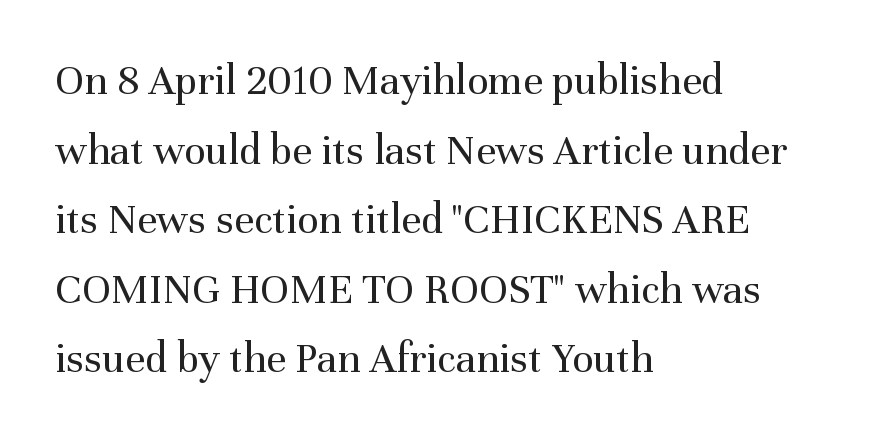
Underline: absent. Do the letters lean? They stand straight. Do the characters align in a grid? No, the font is proportional. A normal amount of white space separates one row of letters from the next. Summary of weight: not heavy and not bold.
